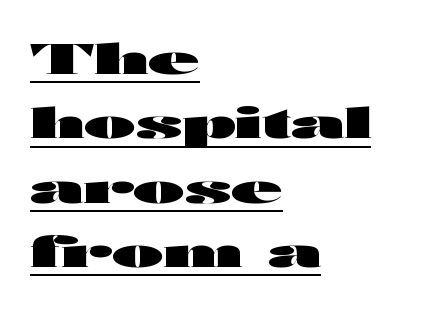
The image shows 42 px heavy, wide sans-serif type, upright; set left-aligned, normal line spacing (1.53x), normal letter spacing, underlined; high stroke contrast and a medium x-height.
